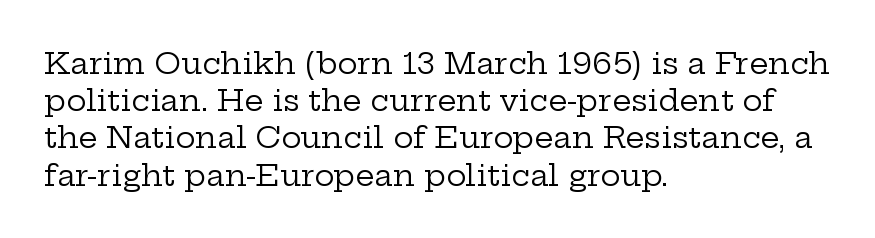
Q: Is the text bold? A: No.
Q: Is the text italic (slanted)? A: No, it is upright.
Q: Is the typeface a serif or a sans-serif typeface? A: Serif.
Q: Is the text underlined? A: No.
Q: How is the paragraph aligned? A: Left-aligned.
Q: Is the spacing between letters normal or unusually wide? A: Normal.
Q: Width (condensed, normal, or wide)? A: Wide.
Q: Stroke contrast? A: Low.
Q: x-height? A: Medium.
Q: Monospaced? A: No.
